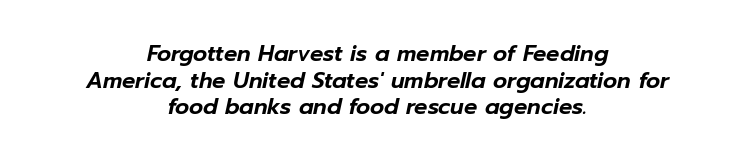
Q: Is the text italic (slanted)? A: Yes, it leans right by about 12 degrees.
Q: Is the text underlined? A: No.
Q: How is the paragraph aligned? A: Centered.
Q: Is the spacing between letters normal or unusually wide? A: Normal.
